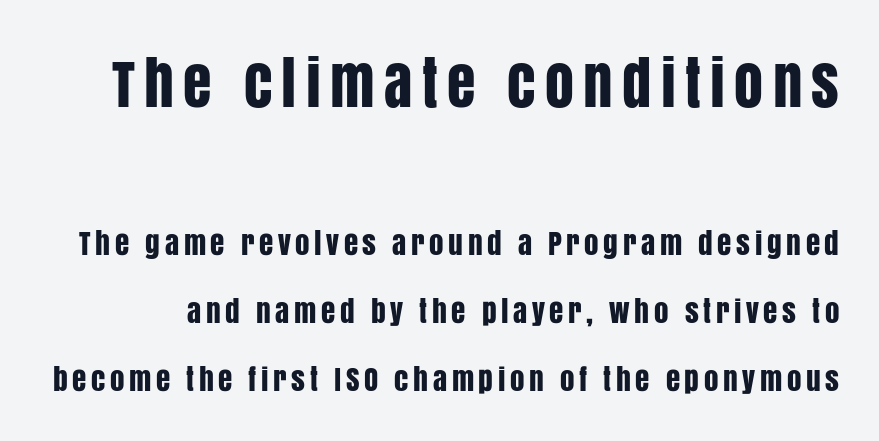
{"serif": "no", "italic": "no", "width": "condensed", "stroke_contrast": "low", "x_height": "large", "monospaced": "no", "underline": "no", "line_spacing": "loose", "line_spacing_ratio": 2.34, "larger_block": "first", "size_ratio": 2.0, "glyph_px": 58}
